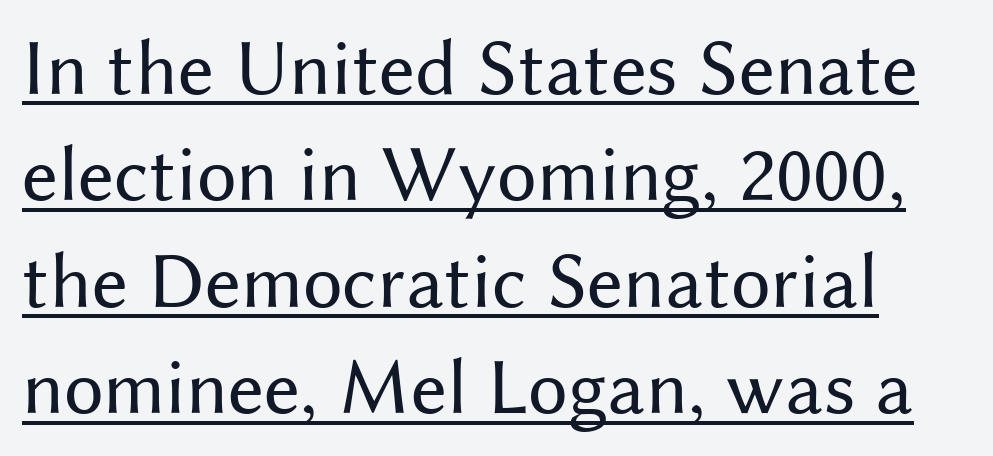
Q: Is the text bold? A: No.
Q: Is the text italic (slanted)? A: No, it is upright.
Q: Is the typeface a serif or a sans-serif typeface? A: Sans-serif.
Q: Is the text underlined? A: Yes.
Q: Is the spacing between letters normal or unusually wide? A: Normal.
Q: Is the spacing between lines tight, normal or loose? A: Normal.
Q: Width (condensed, normal, or wide)? A: Normal.
Q: Stroke contrast? A: Medium.
Q: x-height? A: Medium.
Q: Monospaced? A: No.
